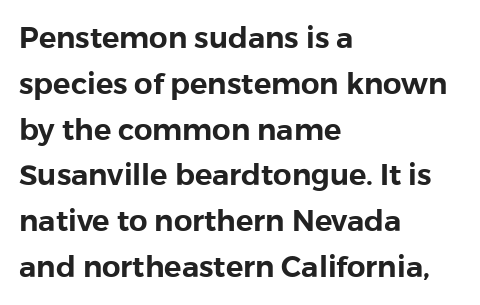
The image shows 29 px sans-serif type, upright; set left-aligned, normal line spacing (1.58x), normal letter spacing, not underlined; low stroke contrast and a medium x-height.
